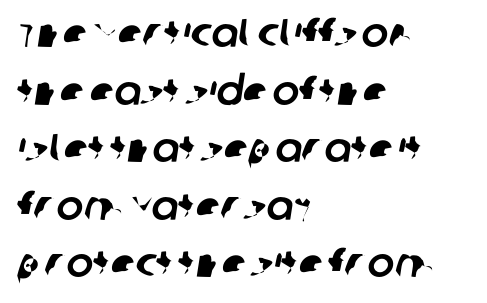
Q: Is the typeface a serif or a sans-serif typeface? A: Sans-serif.
Q: Is the text underlined? A: No.
Q: How is the paragraph aligned? A: Left-aligned.
Q: Is the spacing between letters normal or unusually wide? A: Normal.
Q: Is the spacing between lines tight, normal or loose? A: Normal.
Q: Width (condensed, normal, or wide)? A: Normal.
Q: Stroke contrast? A: Low.
Q: x-height? A: Large.
Q: Monospaced? A: No.
